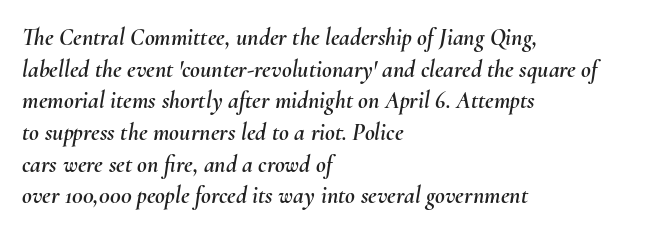
The image shows 24 px text type, italic (leaning right); set left-aligned, normal line spacing (1.32x), normal letter spacing, not underlined.
